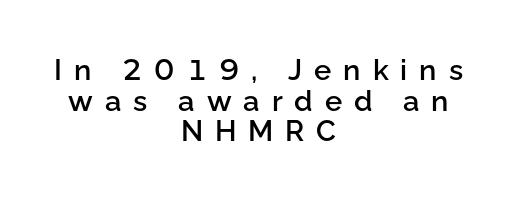
Caption: expanded tracking, letters set apart. Spacing verdict: proportional, widths tailored to each character. Observe the absence of serifs on each vertical stroke in this sample. No italicization has been applied; the sample stays upright. Bare-footed words on every line. Reading down the column, the eye jumps only a short way to each next line.
